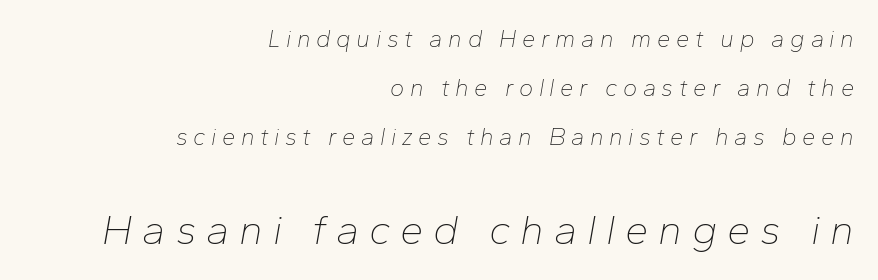
{"italic": "yes", "lean": "right", "slant_degrees": 10, "bold": "no", "weight": "thin", "width": "normal", "stroke_contrast": "low", "x_height": "medium", "monospaced": "no", "underline": "no", "align": "right", "line_spacing": "loose", "line_spacing_ratio": 2.04, "letter_spacing": "wide", "letter_spacing_em": 0.23, "larger_block": "second", "size_ratio": 1.75, "glyph_px": 42}
